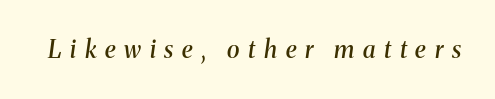
Q: Is the text bold? A: Semi-bold.
Q: Is the text italic (slanted)? A: Yes, it leans right by about 8 degrees.
Q: Is the text underlined? A: No.
Q: Is the spacing between letters normal or unusually wide? A: Unusually wide.
